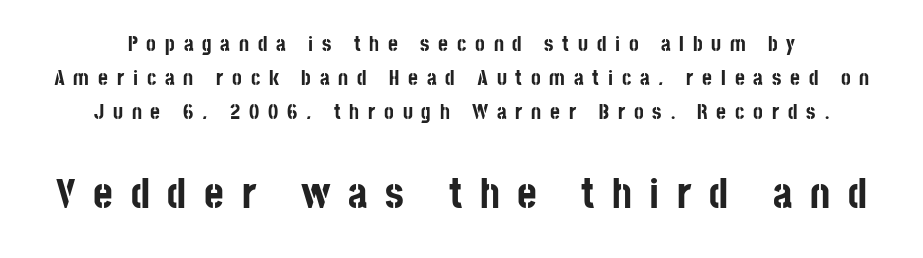
Q: Is the text bold? A: Yes.
Q: Is the text italic (slanted)? A: No, it is upright.
Q: Is the typeface a serif or a sans-serif typeface? A: Sans-serif.
Q: Is the text underlined? A: No.
Q: How is the paragraph aligned? A: Centered.
Q: Is the spacing between letters normal or unusually wide? A: Unusually wide.
Q: Is the spacing between lines tight, normal or loose? A: Normal.
Q: Which block of text is set in a larger size, the first (top) or the second (bottom)? A: The second (bottom) one.
Q: Width (condensed, normal, or wide)? A: Condensed.
Q: Stroke contrast? A: Low.
Q: x-height? A: Large.
Q: Monospaced? A: No.
